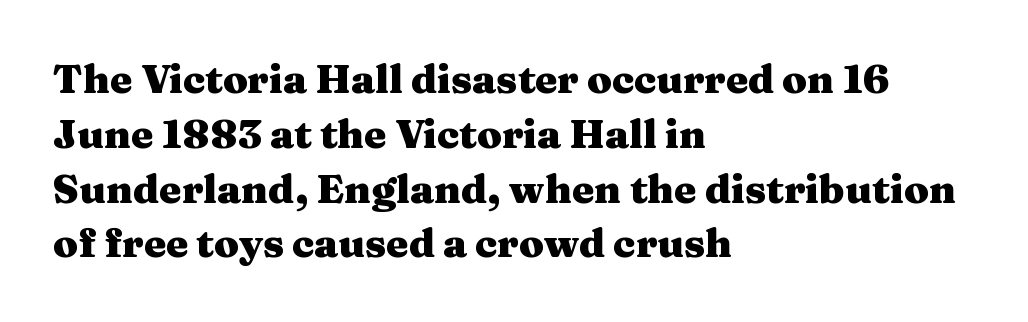
Small tapered or slab feet sit at the stroke ends, so this counts as serif. These lines keep a tight, regular rhythm from letter to letter. You could not count columns in this text — the font is proportionally spaced. Stroke thickness is high; the sample reads as a true bold.
